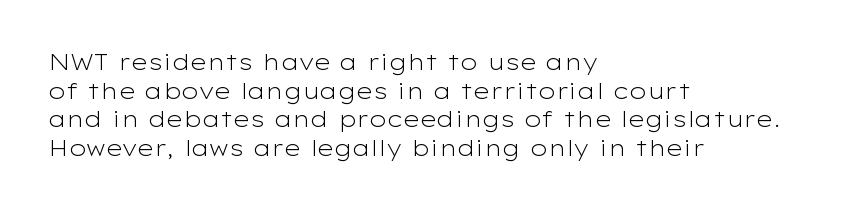
Q: Is the text bold? A: No.
Q: Is the text italic (slanted)? A: No, it is upright.
Q: Is the text underlined? A: No.
Q: How is the paragraph aligned? A: Left-aligned.
Q: Is the spacing between letters normal or unusually wide? A: Normal.
Q: Is the spacing between lines tight, normal or loose? A: Normal.
